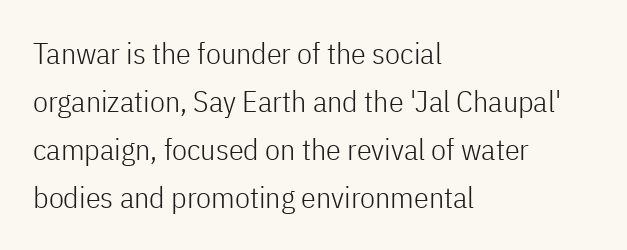
The rendering uses natural spacing where letterforms have individual widths. This reads as an unemphasized weight, regular at the heaviest. This sample is left-justified, so line endings fall wherever the words run out. Tracking value appears to be zero — textbook default spacing. Each new line begins a customary step beneath the previous one. Do the letters lean? They stand straight.
